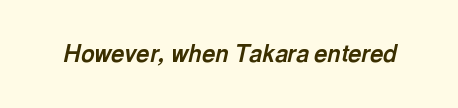
The image shows 23 px bold type, italic (leaning right); set normal letter spacing, not underlined.
